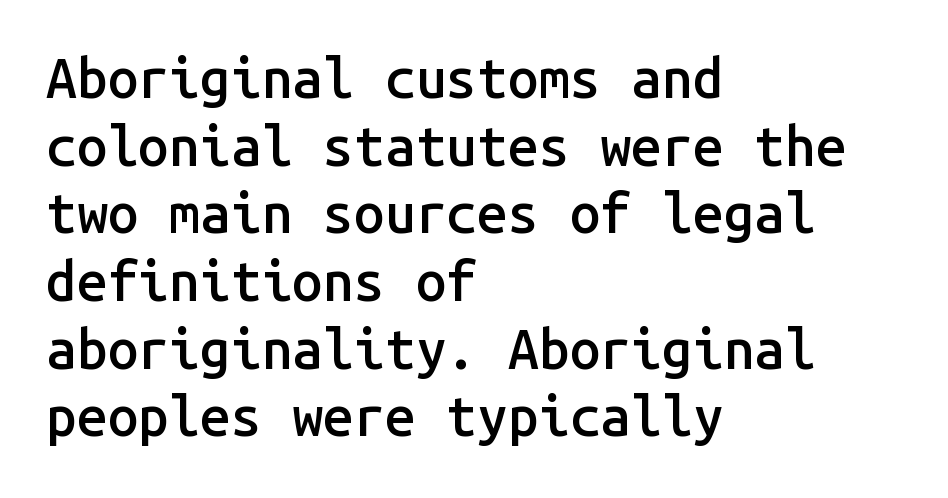
The image shows 55 px semibold sans-serif type, upright, monospaced; set left-aligned, line spacing 1.23x, normal letter spacing, not underlined; low stroke contrast and a medium x-height.
